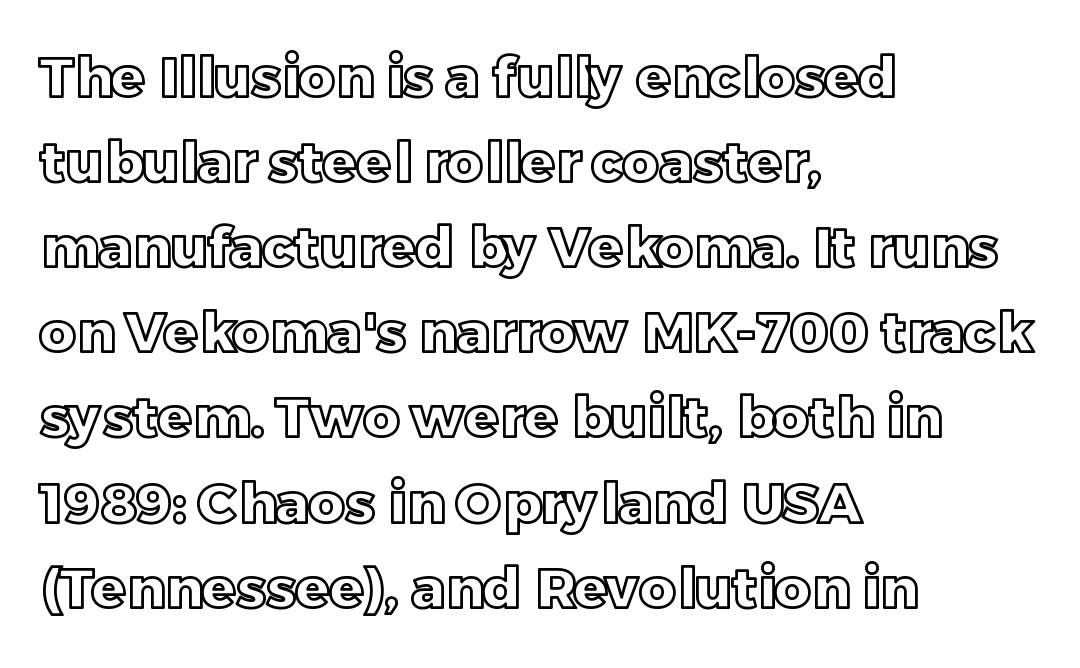
Q: Is the text italic (slanted)? A: No, it is upright.
Q: Is the text underlined? A: No.
Q: How is the paragraph aligned? A: Left-aligned.
Q: Is the spacing between letters normal or unusually wide? A: Normal.
Q: Is the spacing between lines tight, normal or loose? A: Normal.
Q: Width (condensed, normal, or wide)? A: Normal.
Q: x-height? A: Large.
Q: Monospaced? A: No.
